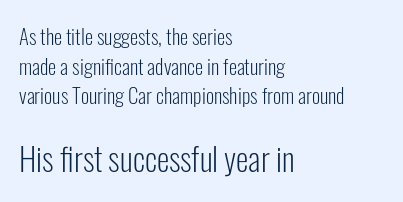
The image shows 32 px light, condensed sans-serif type, upright; set left-aligned, normal line spacing (1.41x), normal letter spacing, not underlined; the second (bottom) block is 1.52x larger; low stroke contrast and a medium x-height.
